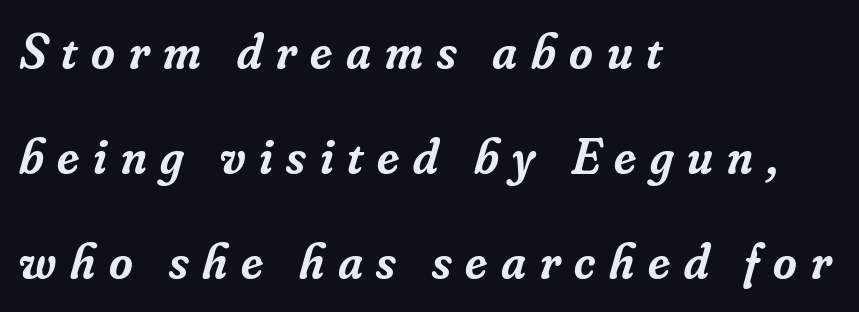
If you measured baseline to baseline, you'd find a long distance. The typeface chosen for these lines features serifs. Think of a printed novel: that variable character pitch is what you see here. Each row of text sits above clean, open space. The characters look somewhat weighty, a semibold short of true bold.
